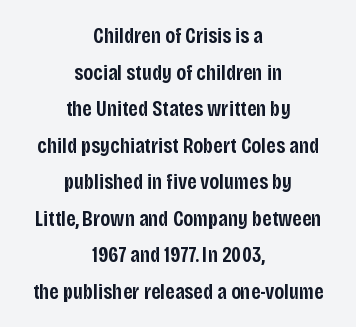
This sample keeps an unexceptional amount of space between lines. These lines stack symmetrically, like a column narrowing and widening about its center. Has an underline been added? It has not. The strokes are fattened partway — semibold, not bold. You could call the tracking neutral — neither tight nor loose. Upright lettering throughout.
